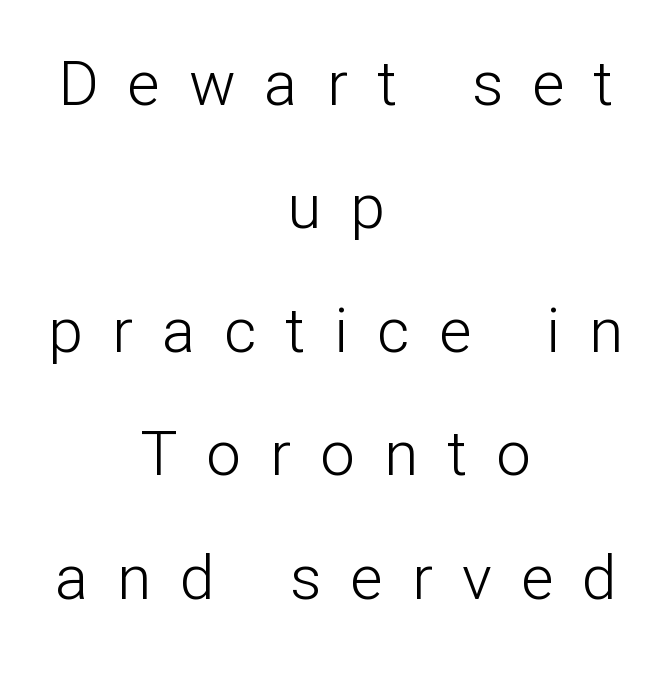
Q: Is the text bold? A: No.
Q: Is the text italic (slanted)? A: No, it is upright.
Q: Is the typeface a serif or a sans-serif typeface? A: Sans-serif.
Q: Is the text underlined? A: No.
Q: How is the paragraph aligned? A: Centered.
Q: Is the spacing between letters normal or unusually wide? A: Unusually wide.
Q: Is the spacing between lines tight, normal or loose? A: Loose.
Q: Width (condensed, normal, or wide)? A: Normal.
Q: Stroke contrast? A: Low.
Q: x-height? A: Medium.
Q: Monospaced? A: No.
